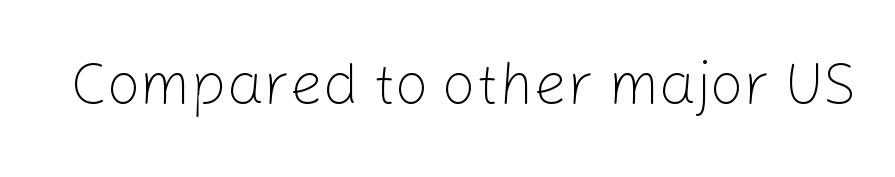
A sans-serif font was chosen for this passage. You could not count columns in this text — the font is proportionally spaced. The words here are not underlined. Tracking value appears to be zero — textbook default spacing. The lettering holds an erect, upright posture throughout. The passage shown is not bold in any degree.
